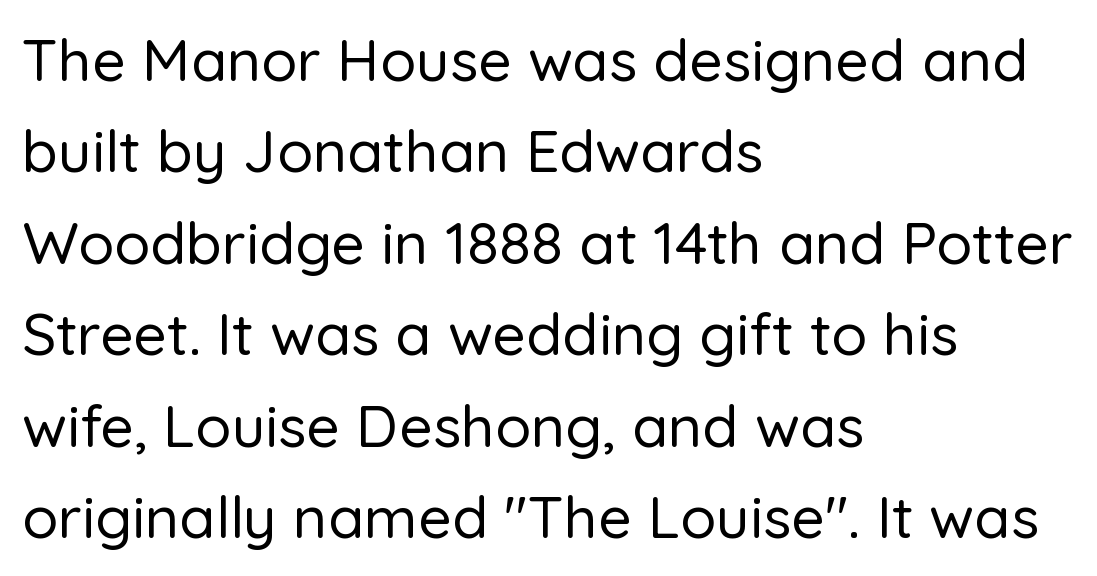
The image shows 59 px sans-serif type, upright; set left-aligned, normal line spacing (1.55x), normal letter spacing, not underlined; low stroke contrast and a medium x-height.
